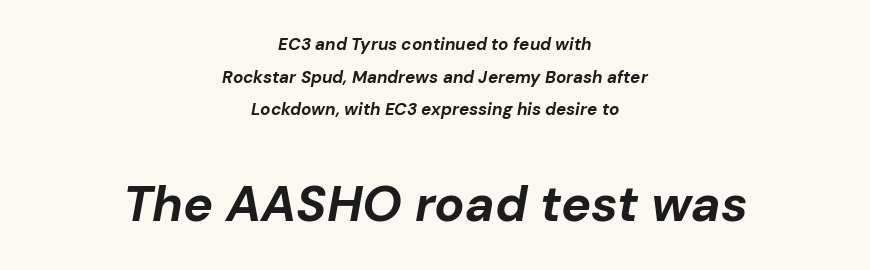
{"italic": "yes", "lean": "right", "slant_degrees": 10, "bold": "yes", "weight": "bold", "width": "normal", "stroke_contrast": "low", "x_height": "medium", "monospaced": "no", "underline": "no", "align": "center", "line_spacing": "loose", "line_spacing_ratio": 1.92, "letter_spacing": "normal", "letter_spacing_em": 0.0, "larger_block": "second", "size_ratio": 2.94, "glyph_px": 50}
